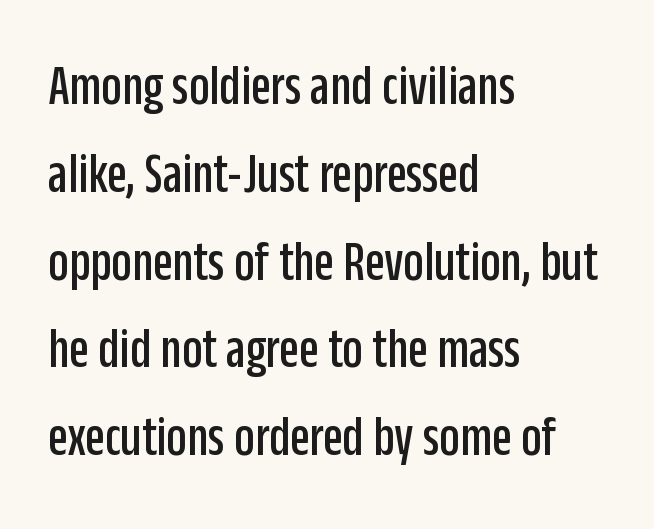
Q: Is the text italic (slanted)? A: No, it is upright.
Q: Is the typeface a serif or a sans-serif typeface? A: Sans-serif.
Q: Is the text underlined? A: No.
Q: How is the paragraph aligned? A: Left-aligned.
Q: Is the spacing between letters normal or unusually wide? A: Normal.
Q: Is the spacing between lines tight, normal or loose? A: Normal.
Q: Width (condensed, normal, or wide)? A: Condensed.
Q: Stroke contrast? A: Low.
Q: x-height? A: Large.
Q: Monospaced? A: No.
